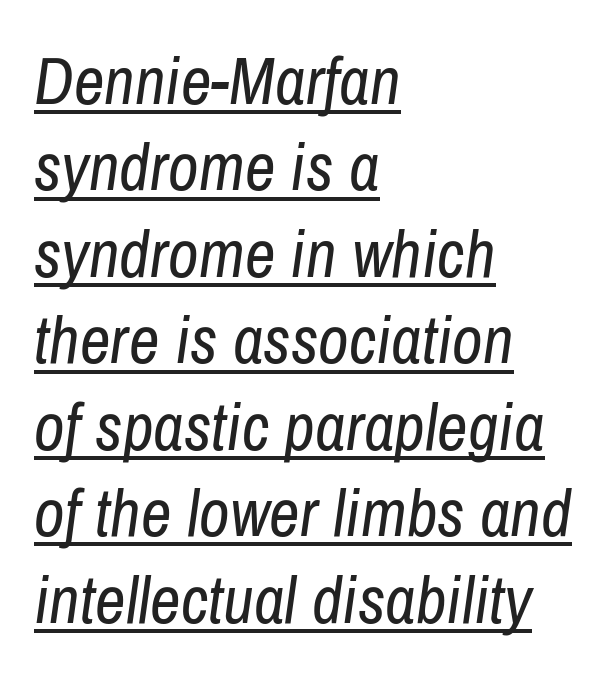
Does the leading feel generous? No, just average. There is no visible air inserted between adjacent glyphs. Each letter keeps its own natural width here, so spacing adapts to shape. Visually the block forms a straight wall on the left and a jagged coastline on the right.
